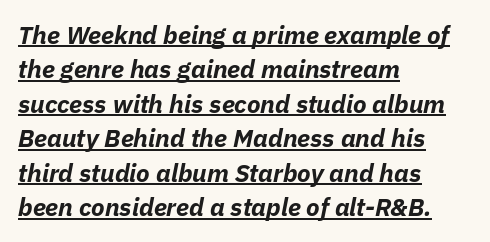
The text block is weighted toward the left margin, trailing off unevenly rightward. Heavy, bold letterforms. A typesetter would call this zero additional tracking. You can see a thin bar hugging the bottom of the glyphs. Quick note: interline space is typical. The passage shown leans; its letterforms are oblique.
